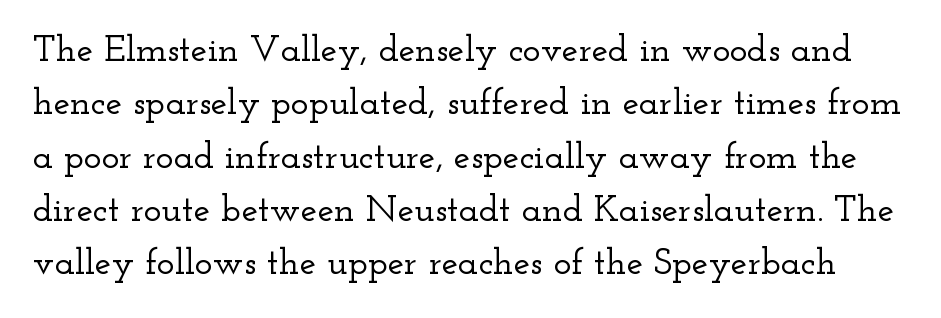
{"serif": "yes", "italic": "no", "width": "wide", "stroke_contrast": "low", "x_height": "small", "monospaced": "no", "underline": "no", "line_spacing": "normal", "line_spacing_ratio": 1.44, "letter_spacing": "normal", "letter_spacing_em": 0.0, "glyph_px": 37}
